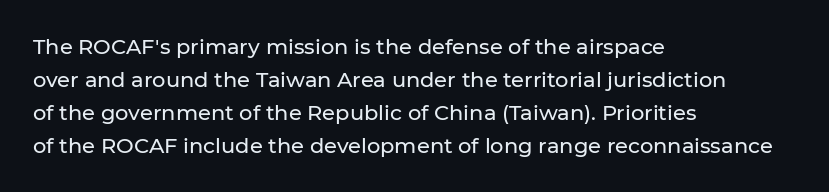
Q: Is the text italic (slanted)? A: No, it is upright.
Q: Is the text underlined? A: No.
Q: How is the paragraph aligned? A: Left-aligned.
Q: Is the spacing between letters normal or unusually wide? A: Normal.
Q: Is the spacing between lines tight, normal or loose? A: Normal.
